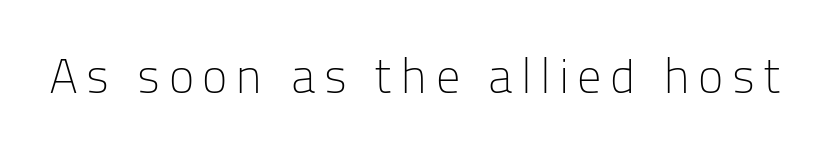
The image shows 48 px light sans-serif type, upright; set not underlined; low stroke contrast and a medium x-height.
